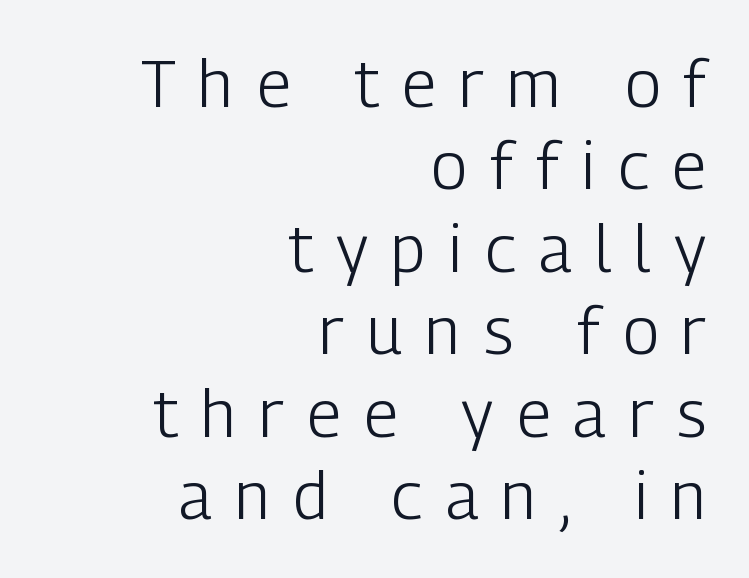
Q: Is the text bold? A: No.
Q: Is the text italic (slanted)? A: No, it is upright.
Q: Is the typeface a serif or a sans-serif typeface? A: Sans-serif.
Q: Is the text underlined? A: No.
Q: How is the paragraph aligned? A: Right-aligned.
Q: Is the spacing between letters normal or unusually wide? A: Unusually wide.
Q: Is the spacing between lines tight, normal or loose? A: Normal.
Q: Width (condensed, normal, or wide)? A: Condensed.
Q: Stroke contrast? A: Low.
Q: x-height? A: Medium.
Q: Monospaced? A: No.
